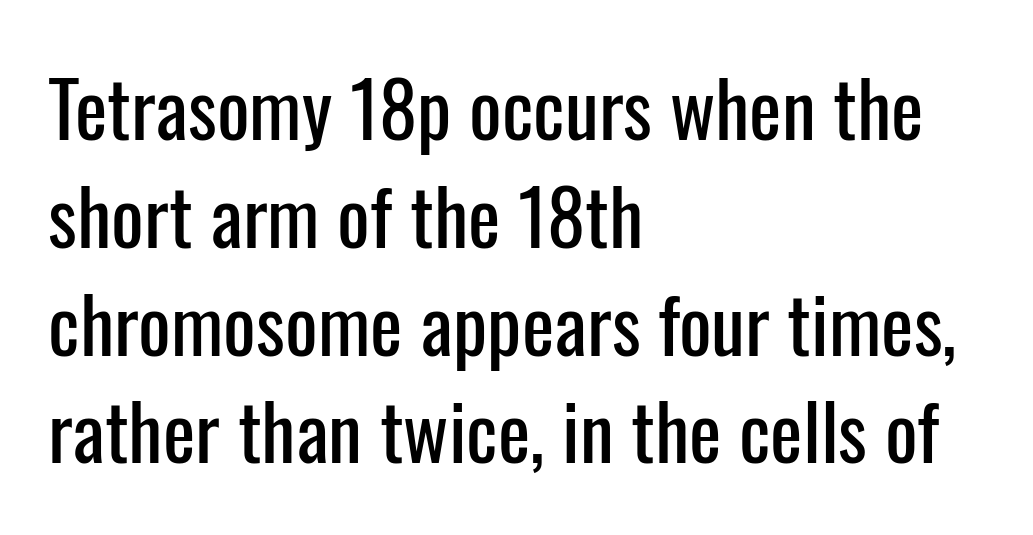
{"serif": "no", "italic": "no", "width": "condensed", "stroke_contrast": "low", "x_height": "medium", "monospaced": "no", "underline": "no", "align": "left", "line_spacing": "normal", "line_spacing_ratio": 1.4, "letter_spacing": "normal", "letter_spacing_em": 0.0, "glyph_px": 77}
